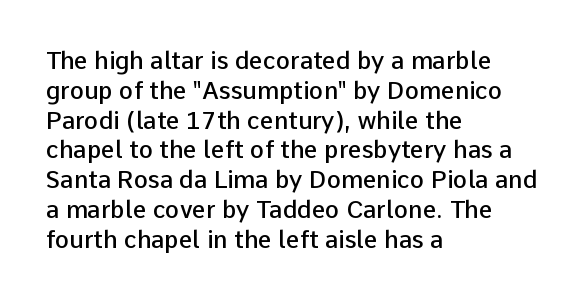
Q: Is the text bold? A: Semi-bold.
Q: Is the text italic (slanted)? A: No, it is upright.
Q: Is the text underlined? A: No.
Q: How is the paragraph aligned? A: Left-aligned.
Q: Is the spacing between letters normal or unusually wide? A: Normal.
